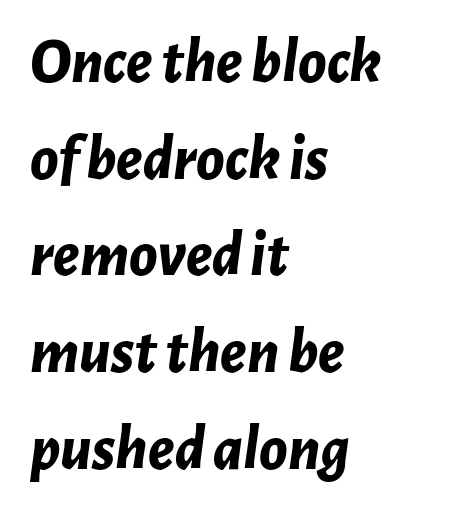
The image shows 64 px bold type, italic (leaning right); set left-aligned, normal line spacing (1.51x), normal letter spacing, not underlined; low stroke contrast and a medium x-height.
